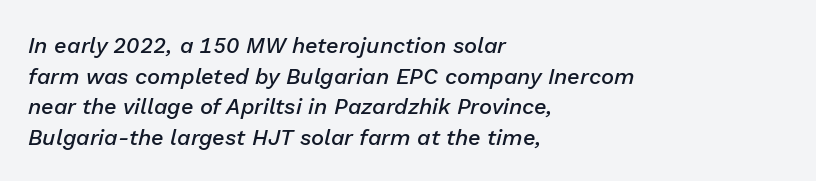
Q: Is the text bold? A: Semi-bold.
Q: Is the text italic (slanted)? A: Yes, it leans right by about 13 degrees.
Q: Is the text underlined? A: No.
Q: How is the paragraph aligned? A: Left-aligned.
Q: Is the spacing between letters normal or unusually wide? A: Normal.
Q: Is the spacing between lines tight, normal or loose? A: Normal.
